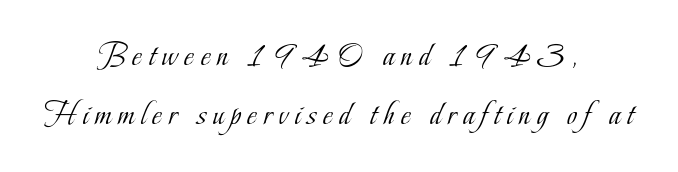
The image shows 34 px light, condensed serif type; set centered, line spacing 1.75x, unusually wide letter spacing (+0.2 em), not underlined; low stroke contrast and a small x-height.
